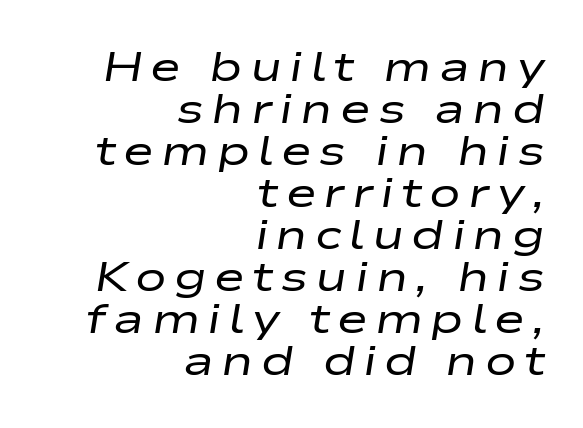
Q: Is the text bold? A: No.
Q: Is the text italic (slanted)? A: Yes, it leans right by about 9 degrees.
Q: Is the text underlined? A: No.
Q: How is the paragraph aligned? A: Right-aligned.
Q: Is the spacing between lines tight, normal or loose? A: Tight.
Q: Width (condensed, normal, or wide)? A: Wide.
Q: Stroke contrast? A: Low.
Q: x-height? A: Medium.
Q: Monospaced? A: No.
